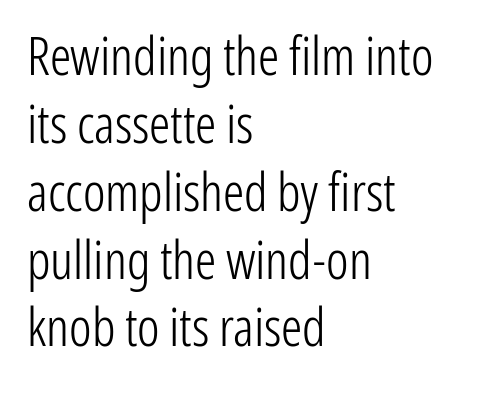
{"serif": "no", "italic": "no", "bold": "no", "weight": "light", "width": "condensed", "stroke_contrast": "low", "x_height": "medium", "monospaced": "no", "underline": "no", "align": "left", "line_spacing": "normal", "line_spacing_ratio": 1.28, "letter_spacing": "normal", "letter_spacing_em": 0.0, "glyph_px": 53}
